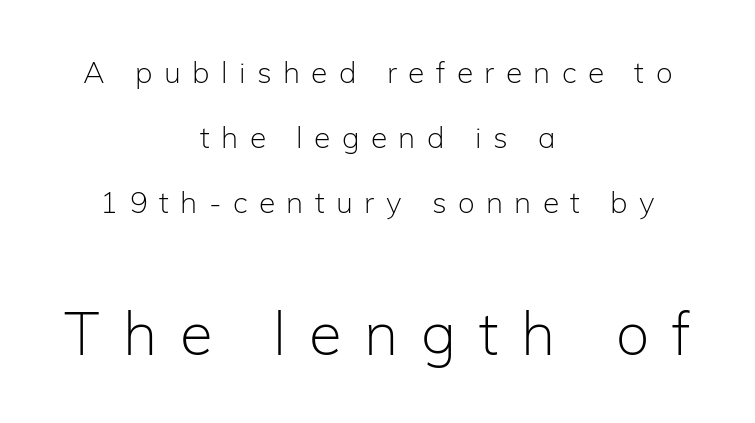
How would I describe the line gaps? Wide and relaxed. Display-style spreading of the glyphs; the letterfit is very open. Underlining? Definitely not there. These lines are composed in type without serifs. Is this a fixed-width face? No — the glyphs have proportional, varying widths.
